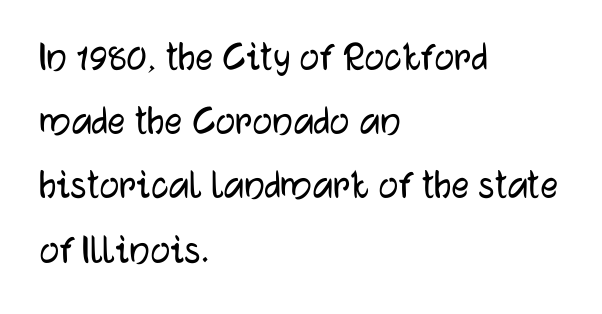
The image shows 44 px sans-serif type, upright; set left-aligned, normal line spacing (1.46x), normal letter spacing, not underlined; low stroke contrast and a medium x-height.
